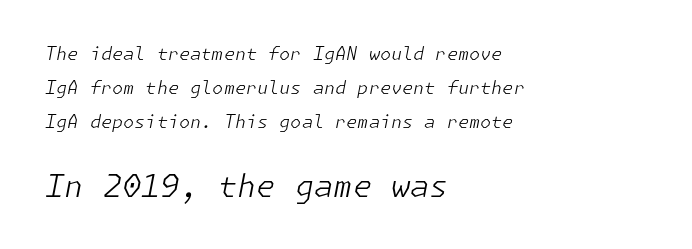
{"italic": "yes", "lean": "right", "slant_degrees": 11, "bold": "no", "weight": "light", "width": "normal", "stroke_contrast": "low", "x_height": "medium", "underline": "no", "align": "left", "line_spacing_ratio": 1.89, "letter_spacing": "normal", "letter_spacing_em": 0.0, "larger_block": "second", "size_ratio": 1.72, "glyph_px": 31}
